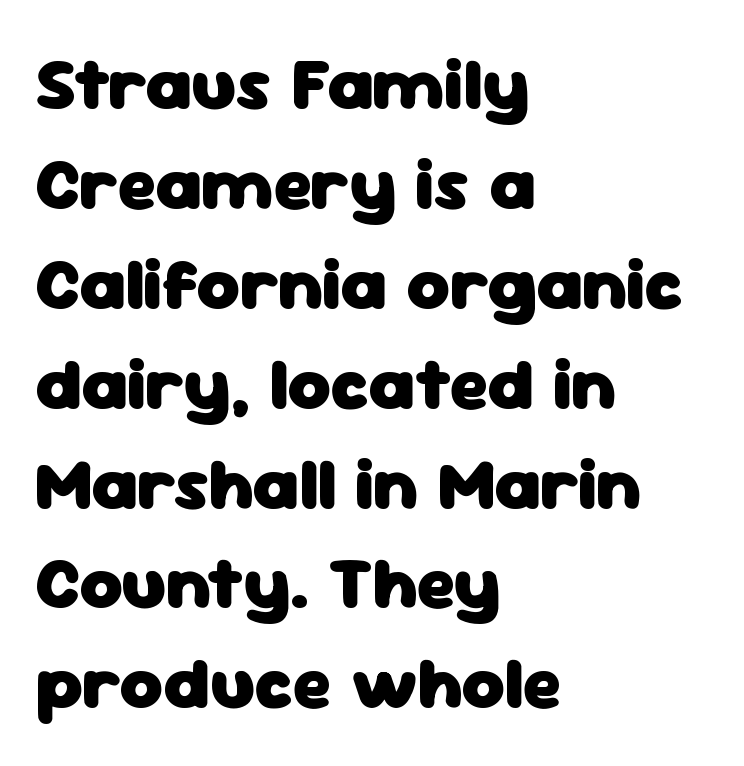
Rows of type keep a routine distance in the vertical direction. The ragged edge is on the right, which tells us the setting is flush left. The letters advance in unequal steps, a hallmark of proportional type. Check under the words: just untouched page. Unlike a traditional serif, this face leaves its strokes unadorned. The glyphs have the mass of a bold cut.
